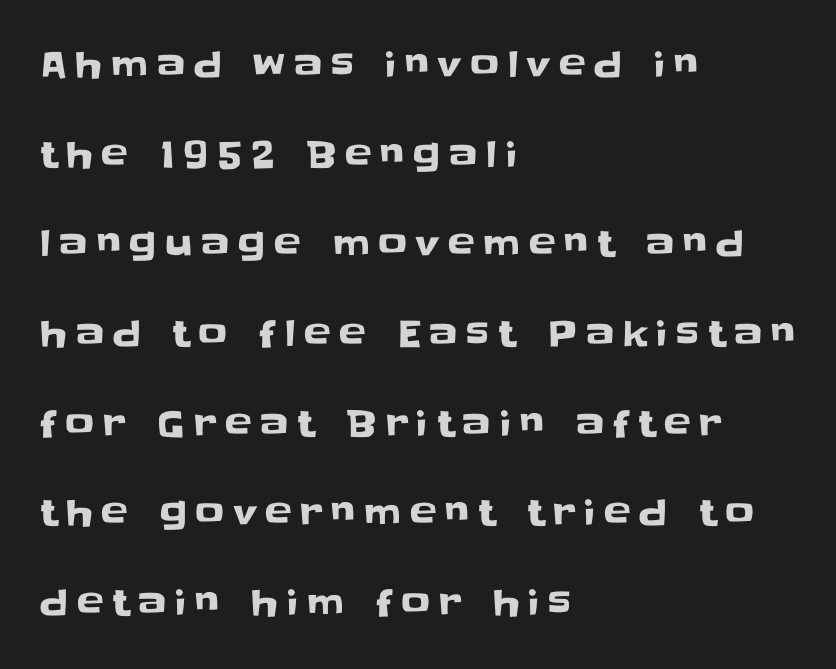
Q: Is the text italic (slanted)? A: No, it is upright.
Q: Is the typeface a serif or a sans-serif typeface? A: Sans-serif.
Q: Is the text underlined? A: No.
Q: How is the paragraph aligned? A: Left-aligned.
Q: Is the spacing between letters normal or unusually wide? A: Unusually wide.
Q: Is the spacing between lines tight, normal or loose? A: Loose.
Q: Width (condensed, normal, or wide)? A: Normal.
Q: Stroke contrast? A: Low.
Q: x-height? A: Large.
Q: Monospaced? A: No.
